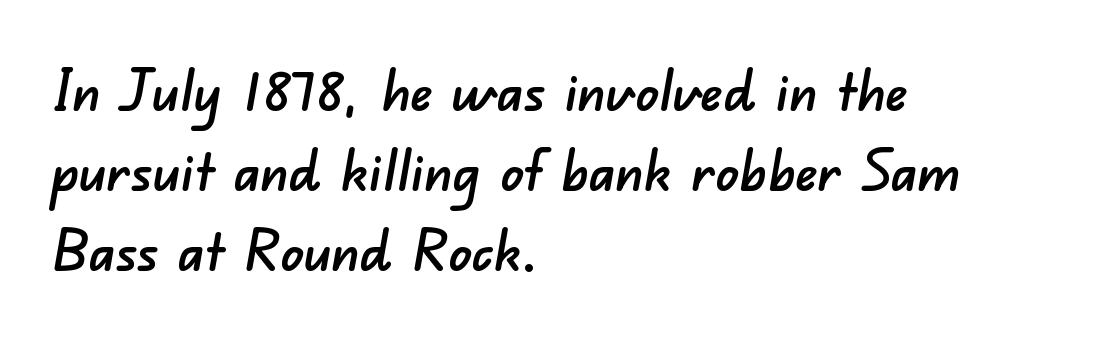
{"serif": "no", "width": "normal", "stroke_contrast": "low", "x_height": "small", "monospaced": "no", "underline": "no", "align": "left", "line_spacing": "normal", "line_spacing_ratio": 1.4, "letter_spacing": "normal", "letter_spacing_em": 0.0, "glyph_px": 57}
